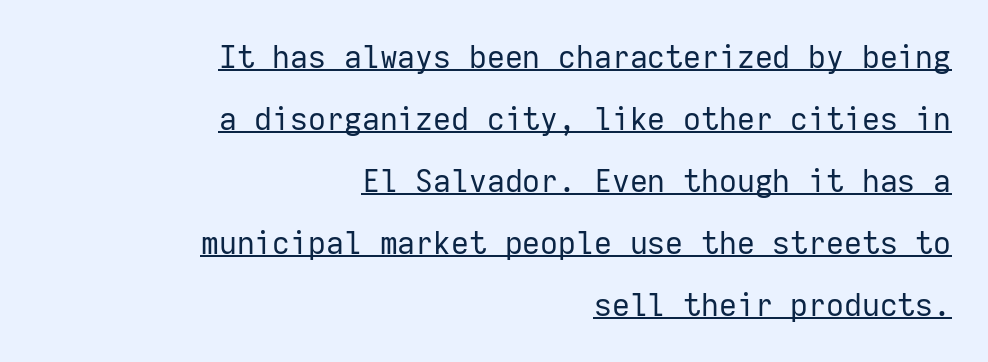
{"serif": "no", "italic": "no", "bold": "no", "weight": "regular", "width": "normal", "stroke_contrast": "low", "x_height": "medium", "monospaced": "yes", "underline": "yes", "align": "right", "line_spacing": "loose", "line_spacing_ratio": 2.0, "letter_spacing": "normal", "letter_spacing_em": 0.0, "glyph_px": 31}
